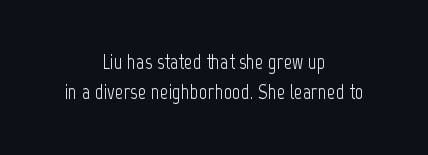
Q: Is the text bold? A: No.
Q: Is the text italic (slanted)? A: No, it is upright.
Q: Is the text underlined? A: No.
Q: How is the paragraph aligned? A: Centered.
Q: Is the spacing between letters normal or unusually wide? A: Normal.
Q: Is the spacing between lines tight, normal or loose? A: Normal.
